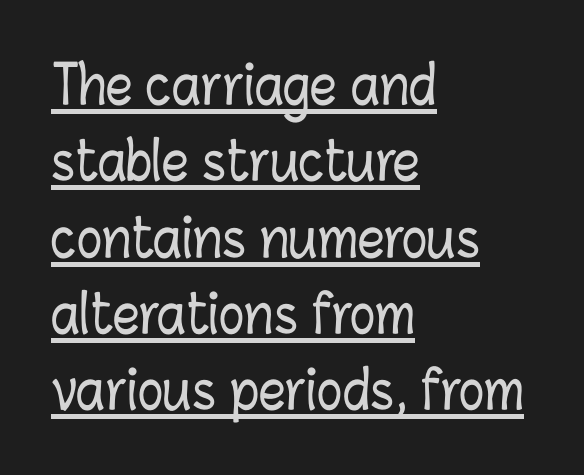
Here the designer chose a conventional face with non-uniform glyph widths. A normal amount of white space separates one row of letters from the next. Is the letter spacing exaggerated? No — it looks like the ordinary default. Rendered with straight, roman letterforms. This is underlined copy, the kind a proofreader might mark for attention.
